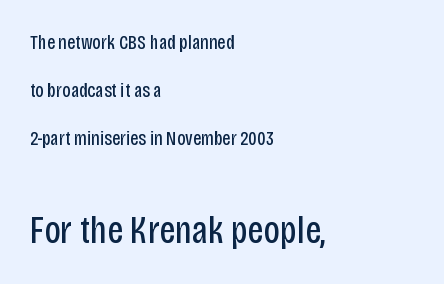
Does the leading feel generous? Absolutely, it's lavish. Size contrast runs from small at the top to large at the bottom. Which margin do the lines hug? The left one — the right edge is uneven. The font's upright variant was chosen for this text.
